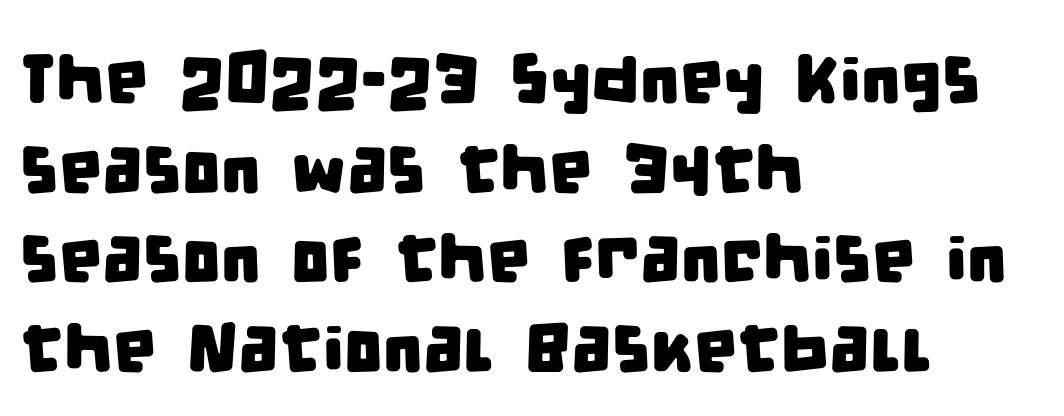
{"serif": "no", "width": "condensed", "stroke_contrast": "low", "x_height": "large", "monospaced": "no", "underline": "no", "align": "left", "line_spacing": "normal", "line_spacing_ratio": 1.3, "letter_spacing": "normal", "letter_spacing_em": 0.0, "glyph_px": 69}
